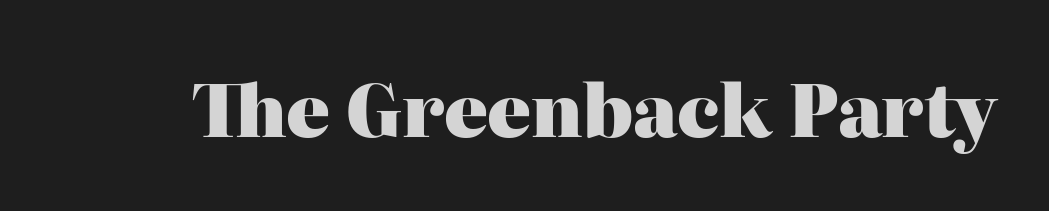
The image shows 73 px heavy serif type, upright; set normal letter spacing, not underlined; high stroke contrast and a medium x-height.
